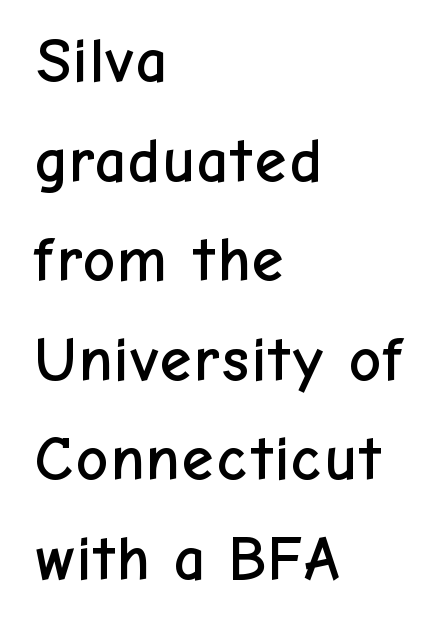
{"serif": "no", "italic": "no", "width": "normal", "stroke_contrast": "low", "x_height": "medium", "monospaced": "no", "underline": "no", "align": "left", "line_spacing": "normal", "line_spacing_ratio": 1.58, "letter_spacing": "normal", "letter_spacing_em": 0.0, "glyph_px": 63}
